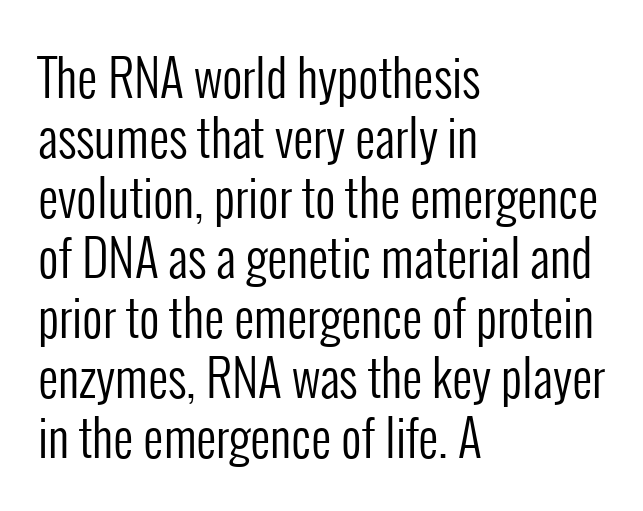
Visually the block forms a straight wall on the left and a jagged coastline on the right. No chunkiness to these letters — they're not bold. Descender tails drop into unmarked territory. The text was rendered using a sans face with plain stroke endings. What stands out about the letter spacing? Nothing — it is the standard amount.
